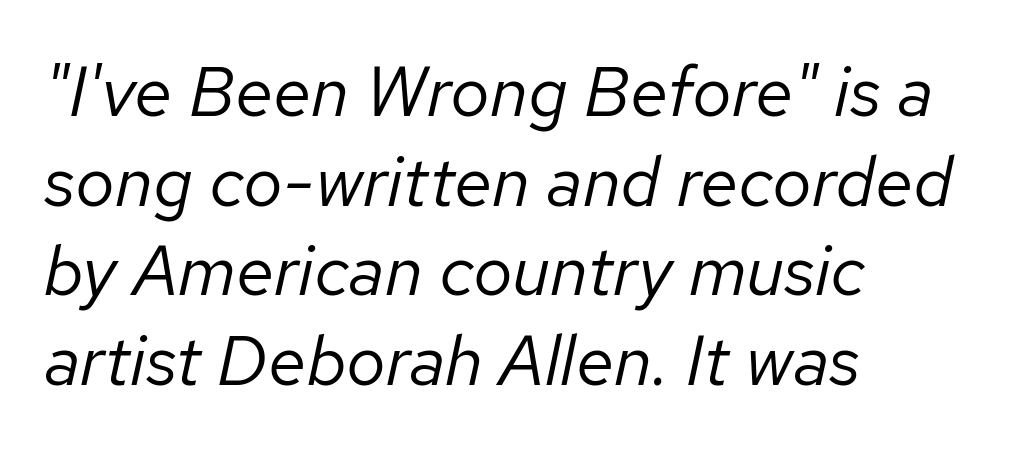
You could call the tracking neutral — neither tight nor loose. Heaviness? Minimal to ordinary, like unemphasized prose. Each letter keeps its own natural width here, so spacing adapts to shape. Italic: yes, the glyphs are oblique. The space directly below the letters is spotless. Students, observe: this is what conventionally led text looks like.
